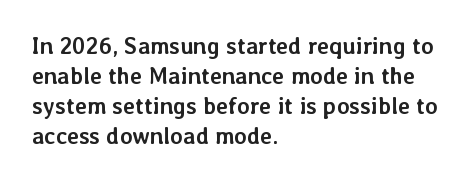
Q: Is the text bold? A: Yes.
Q: Is the text italic (slanted)? A: No, it is upright.
Q: Is the text underlined? A: No.
Q: How is the paragraph aligned? A: Left-aligned.
Q: Is the spacing between letters normal or unusually wide? A: Normal.
Q: Is the spacing between lines tight, normal or loose? A: Normal.
